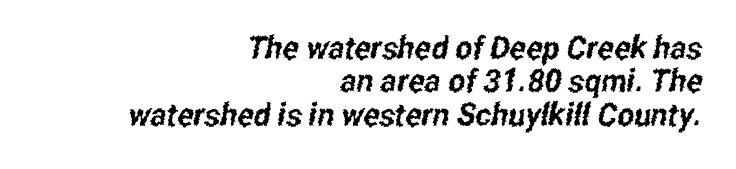
{"serif": "no", "width": "condensed", "stroke_contrast": "low", "x_height": "medium", "monospaced": "no", "underline": "no", "align": "right", "line_spacing": "tight", "line_spacing_ratio": 1.04, "letter_spacing": "normal", "letter_spacing_em": 0.0, "glyph_px": 32}
